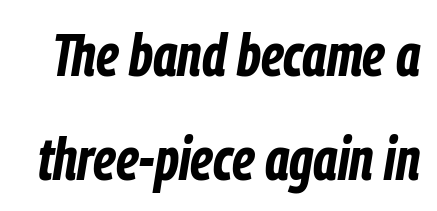
{"italic": "yes", "lean": "right", "slant_degrees": 9, "bold": "yes", "weight": "bold", "width": "condensed", "stroke_contrast": "low", "x_height": "medium", "monospaced": "no", "underline": "no", "line_spacing_ratio": 1.73, "letter_spacing": "normal", "letter_spacing_em": 0.0, "glyph_px": 60}
